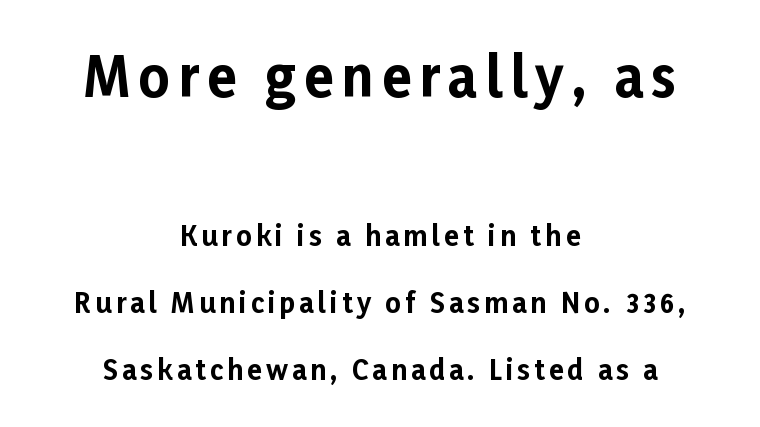
The paragraph has two soft edges and a firm central axis. Vertically, the passage feels expansive, rows floating well apart. A roman cut, with each character standing at attention. Looks like regular typesetting: each glyph gets only the width it needs.
